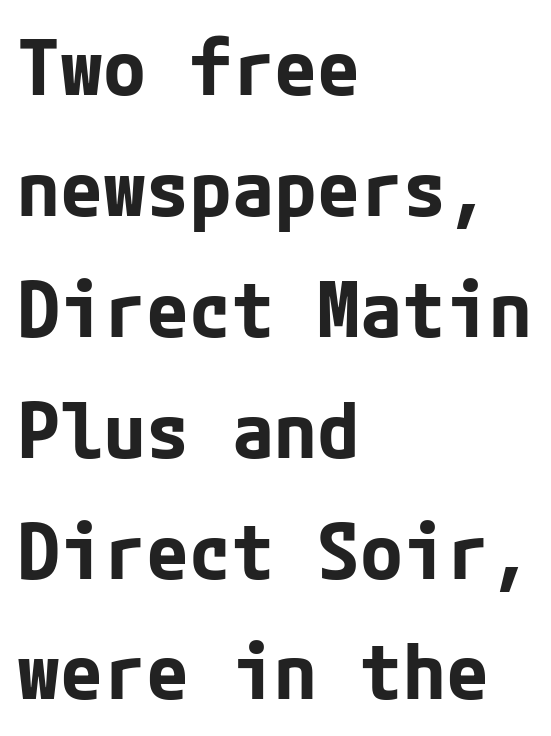
The image shows 78 px bold sans-serif type, upright; set left-aligned, normal line spacing (1.55x), normal letter spacing, not underlined; low stroke contrast and a medium x-height.
